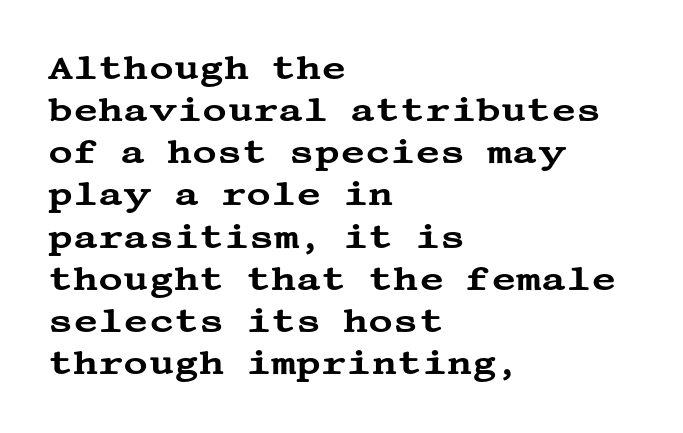
Q: Is the text italic (slanted)? A: No, it is upright.
Q: Is the typeface a serif or a sans-serif typeface? A: Serif.
Q: Is the text underlined? A: No.
Q: How is the paragraph aligned? A: Left-aligned.
Q: Is the spacing between letters normal or unusually wide? A: Normal.
Q: Width (condensed, normal, or wide)? A: Wide.
Q: Stroke contrast? A: Medium.
Q: x-height? A: Large.
